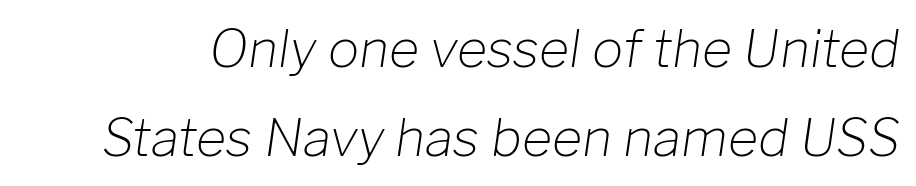
Q: Is the text bold? A: No.
Q: Is the text italic (slanted)? A: Yes, it leans right by about 8 degrees.
Q: Is the text underlined? A: No.
Q: Is the spacing between letters normal or unusually wide? A: Normal.
Q: Width (condensed, normal, or wide)? A: Normal.
Q: Stroke contrast? A: Low.
Q: x-height? A: Medium.
Q: Monospaced? A: No.
